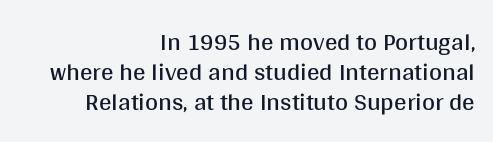
{"italic": "no", "bold": "no", "underline": "no", "align": "right", "line_spacing_ratio": 1.2, "letter_spacing": "normal", "letter_spacing_em": 0.0, "glyph_px": 25}
